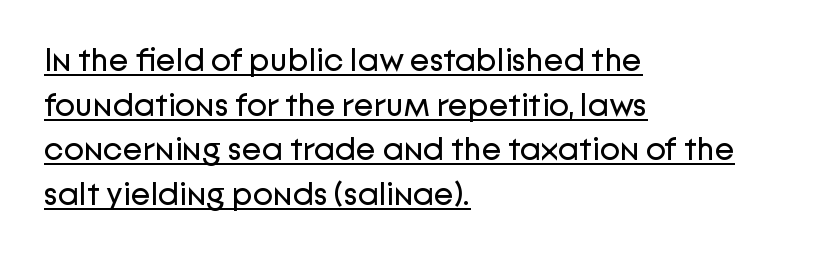
{"serif": "no", "italic": "no", "bold": "no", "weight": "regular", "width": "normal", "stroke_contrast": "low", "x_height": "medium", "monospaced": "no", "underline": "yes", "align": "left", "line_spacing": "normal", "line_spacing_ratio": 1.35, "letter_spacing": "normal", "letter_spacing_em": 0.0, "glyph_px": 33}
